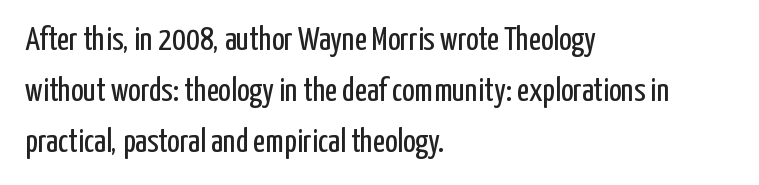
The designer left line spacing at the default. The specimen reads as upright at a glance. The passage shown is not bold in any degree. These lines are rendered in a variable-pitch font.
